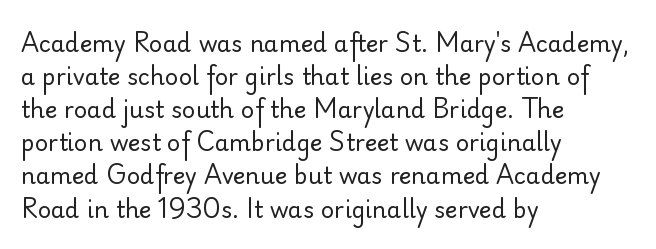
{"italic": "no", "bold": "no", "underline": "no", "align": "left", "line_spacing": "normal", "line_spacing_ratio": 1.44, "letter_spacing": "normal", "letter_spacing_em": 0.0, "glyph_px": 23}
